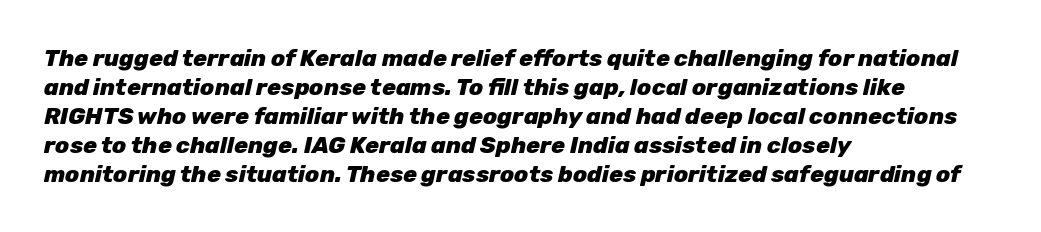
The passage shown is emphatically bold. The space directly below the letters is spotless. Spacing between characters is what you'd get straight out of the box. Successive baselines arrive at the customary interval. Alignment: flush left.
